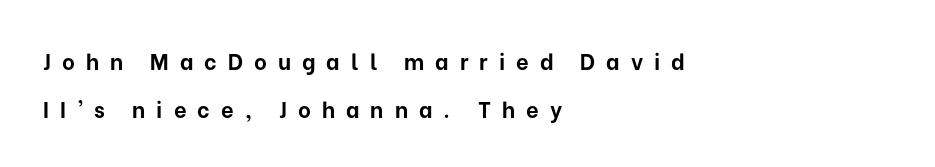
Short note: letters widely spaced. Italic: no, the glyphs are upright roman. The vertical gap from one line to the next is large. Heavy, bold letterforms.
